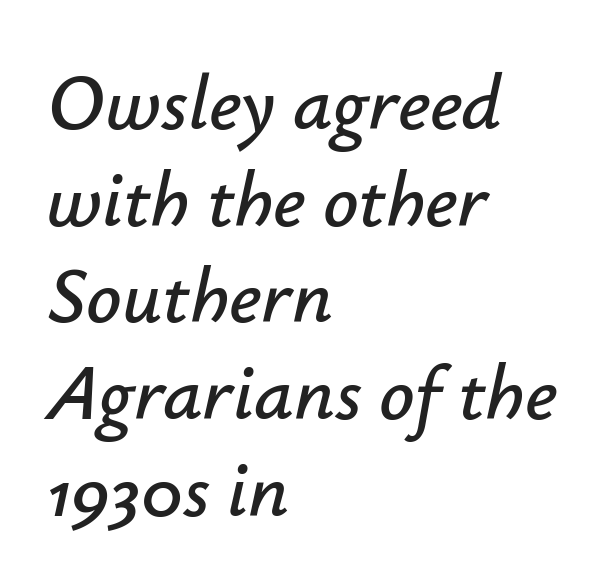
The glyphs look as if they've been sheared to an angle. This rendering leaves character spacing at its baseline value. The face used here is proportionally spaced, like ordinary book or web type. The specimen omits any rule beneath the text block's lines.
